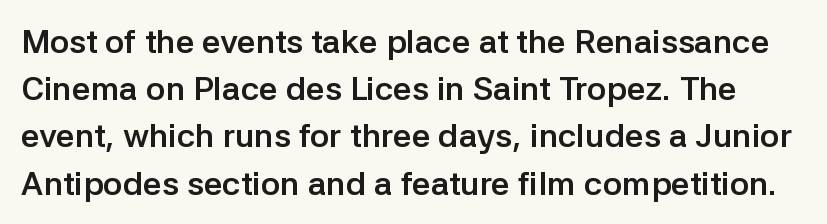
Q: Is the text bold? A: Yes.
Q: Is the text italic (slanted)? A: No, it is upright.
Q: Is the typeface a serif or a sans-serif typeface? A: Sans-serif.
Q: Is the text underlined? A: No.
Q: Is the spacing between letters normal or unusually wide? A: Normal.
Q: Is the spacing between lines tight, normal or loose? A: Normal.
Q: Width (condensed, normal, or wide)? A: Normal.
Q: Stroke contrast? A: Low.
Q: x-height? A: Medium.
Q: Monospaced? A: No.
